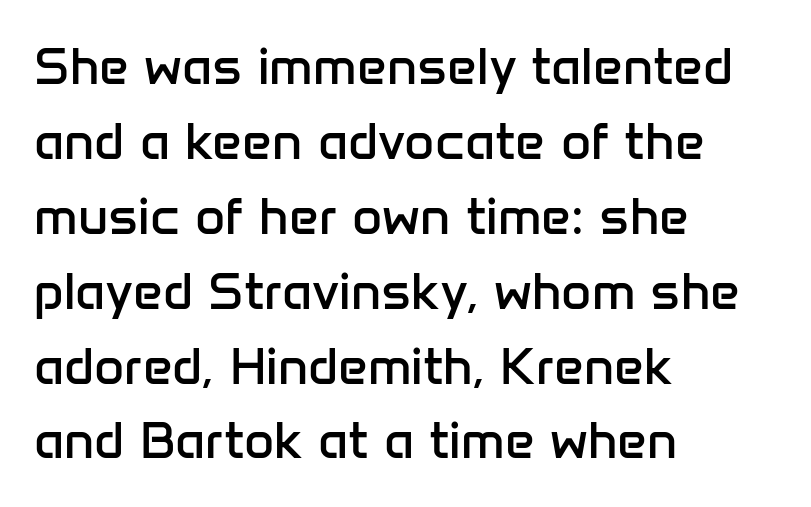
{"serif": "no", "italic": "no", "bold": "no", "weight": "regular", "width": "normal", "stroke_contrast": "low", "x_height": "medium", "monospaced": "no", "underline": "no", "align": "left", "line_spacing": "normal", "line_spacing_ratio": 1.44, "letter_spacing": "normal", "letter_spacing_em": 0.0, "glyph_px": 52}
